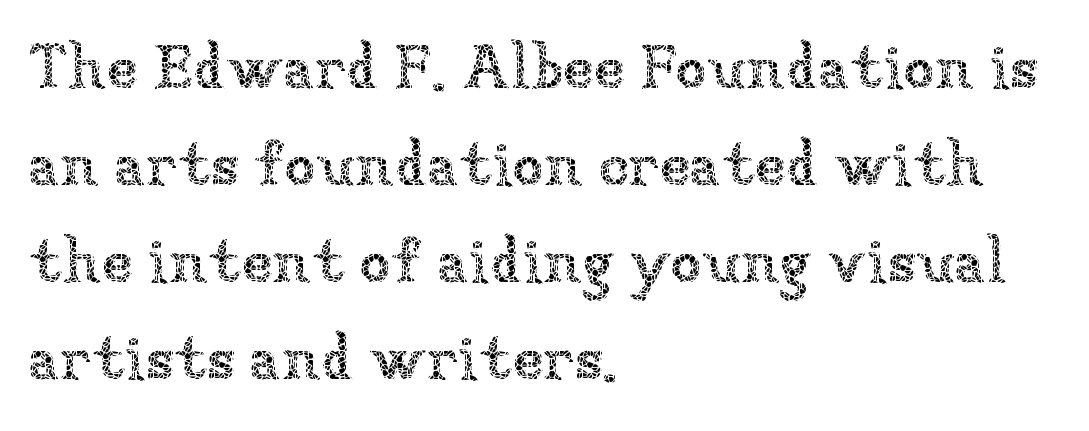
The image shows 63 px thin type, upright; set left-aligned, normal line spacing (1.54x), normal letter spacing, not underlined; low stroke contrast and a medium x-height.
